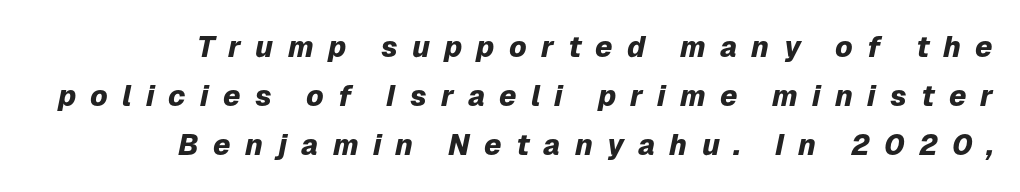
{"italic": "yes", "lean": "right", "slant_degrees": 12, "bold": "yes", "weight": "heavy", "width": "normal", "stroke_contrast": "low", "x_height": "medium", "monospaced": "no", "underline": "no", "align": "right", "line_spacing": "normal", "line_spacing_ratio": 1.69, "letter_spacing": "wide", "letter_spacing_em": 0.49, "glyph_px": 29}
